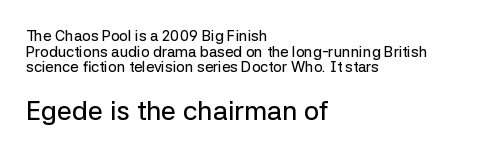
Does the bottom block carry the larger type? Yes, it does. Any mark beneath the type? The region is blank. A typesetter would mark this as roman, not italic. Standard letterfit; no display-style spreading of the glyphs.
